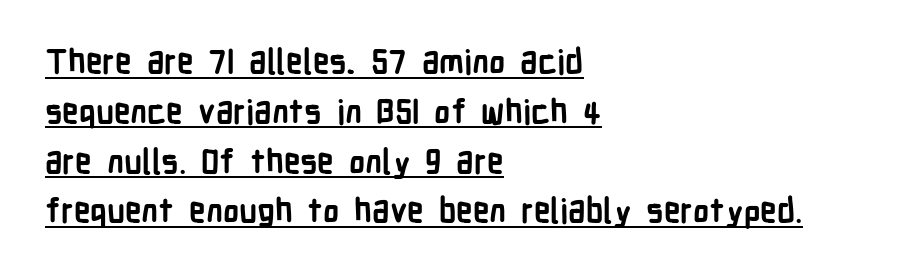
Q: Is the text bold? A: Yes.
Q: Is the text italic (slanted)? A: No, it is upright.
Q: Is the typeface a serif or a sans-serif typeface? A: Sans-serif.
Q: Is the text underlined? A: Yes.
Q: How is the paragraph aligned? A: Left-aligned.
Q: Is the spacing between letters normal or unusually wide? A: Normal.
Q: Is the spacing between lines tight, normal or loose? A: Normal.
Q: Width (condensed, normal, or wide)? A: Condensed.
Q: Stroke contrast? A: Low.
Q: x-height? A: Medium.
Q: Monospaced? A: No.
